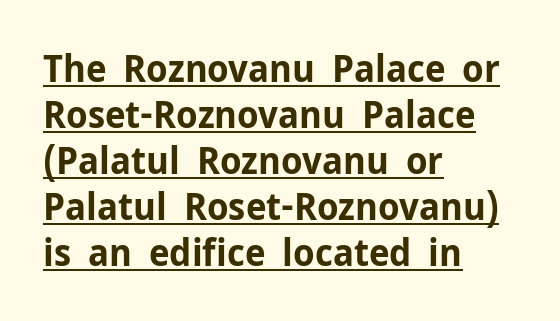
Left-aligned paragraph, ragged on the right. The face used here is proportionally spaced, like ordinary book or web type. You could call the tracking neutral — neither tight nor loose. Its strokes are broad and dark, the hallmark of bold type.
